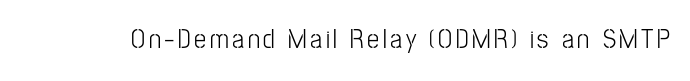
Q: Is the text bold? A: No.
Q: Is the text italic (slanted)? A: No, it is upright.
Q: Is the text underlined? A: No.
